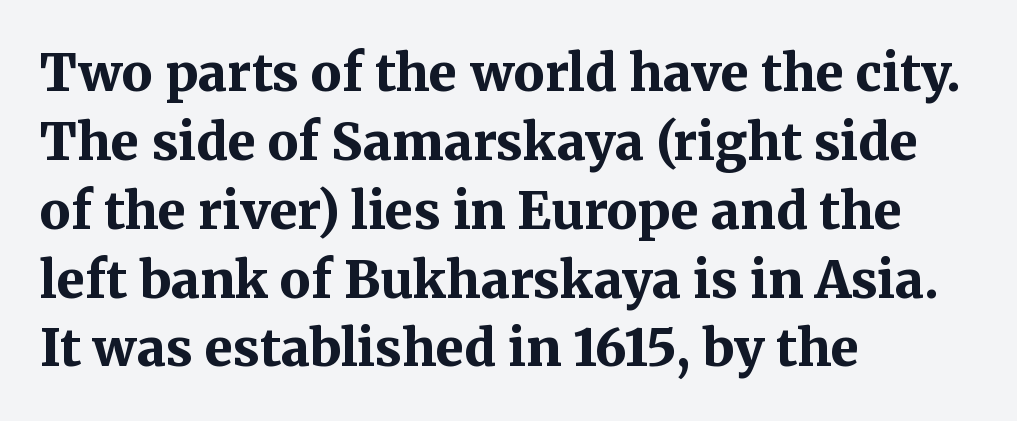
{"serif": "yes", "italic": "no", "bold": "yes", "weight": "bold", "width": "normal", "stroke_contrast": "medium", "x_height": "medium", "monospaced": "no", "underline": "no", "align": "left", "line_spacing": "normal", "line_spacing_ratio": 1.35, "letter_spacing": "normal", "letter_spacing_em": 0.0, "glyph_px": 51}
